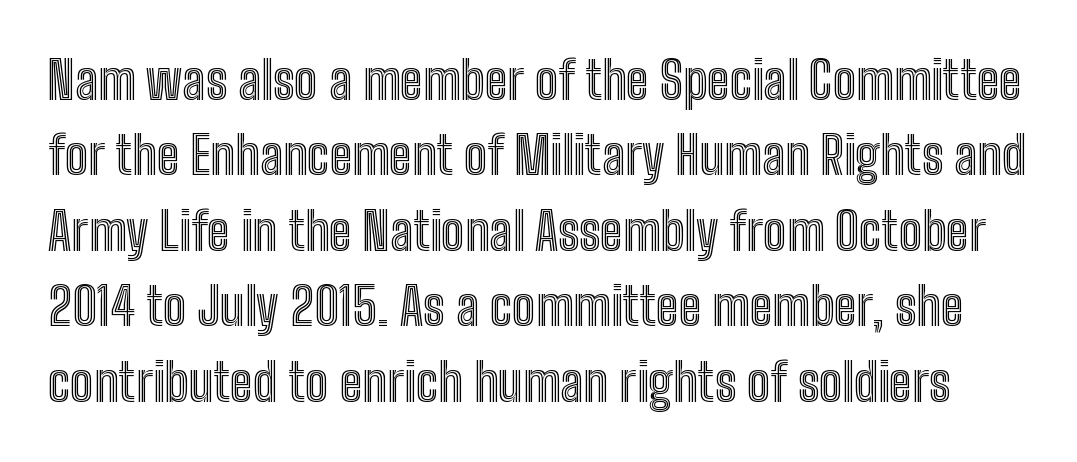
The image shows 52 px condensed type, upright; set normal line spacing (1.45x), normal letter spacing, not underlined; a medium x-height.
